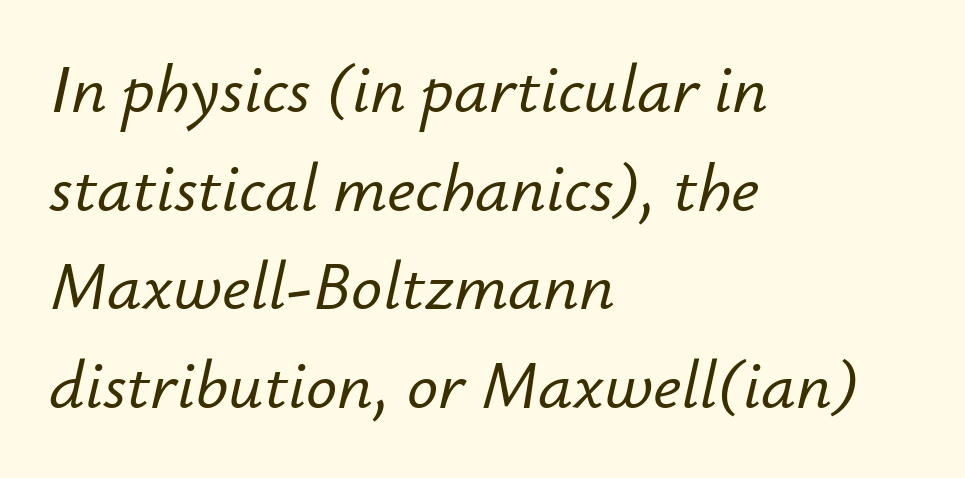
This sample uses an oblique cut, with every glyph tilted off the vertical. Which margin do the lines hug? The left one — the right edge is uneven. What's the leading like? Ordinary, nothing unusual. Note the varied advance widths — an 'i' is clearly narrower than an 'm'. Any mark beneath the type? The region is blank.
